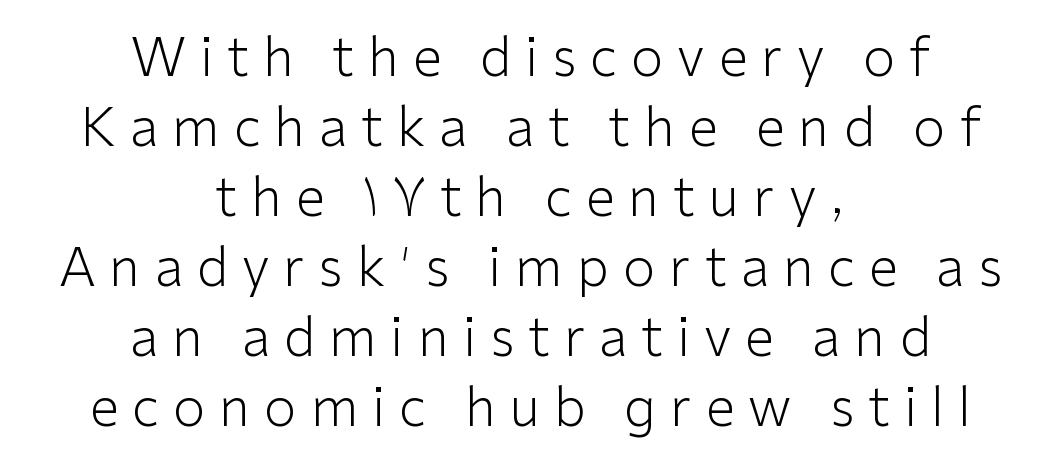
Q: Is the text bold? A: No.
Q: Is the text italic (slanted)? A: No, it is upright.
Q: Is the typeface a serif or a sans-serif typeface? A: Sans-serif.
Q: Is the text underlined? A: No.
Q: How is the paragraph aligned? A: Centered.
Q: Is the spacing between letters normal or unusually wide? A: Unusually wide.
Q: Is the spacing between lines tight, normal or loose? A: Normal.
Q: Width (condensed, normal, or wide)? A: Normal.
Q: Stroke contrast? A: Low.
Q: x-height? A: Medium.
Q: Monospaced? A: No.
